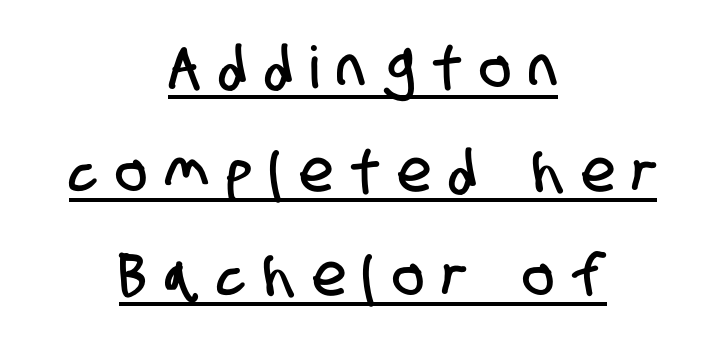
Q: Is the typeface a serif or a sans-serif typeface? A: Sans-serif.
Q: Is the text underlined? A: Yes.
Q: How is the paragraph aligned? A: Centered.
Q: Is the spacing between letters normal or unusually wide? A: Unusually wide.
Q: Width (condensed, normal, or wide)? A: Condensed.
Q: Stroke contrast? A: Low.
Q: x-height? A: Large.
Q: Monospaced? A: No.
